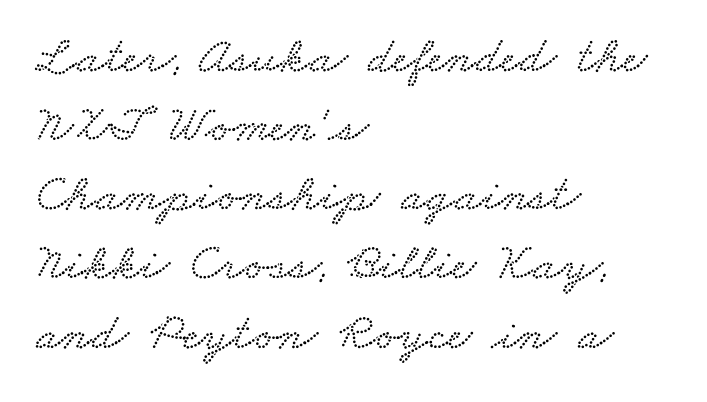
{"width": "wide", "stroke_contrast": "low", "x_height": "small", "monospaced": "no", "underline": "no", "align": "left", "line_spacing": "normal", "line_spacing_ratio": 1.33, "letter_spacing": "normal", "letter_spacing_em": 0.0, "glyph_px": 52}
